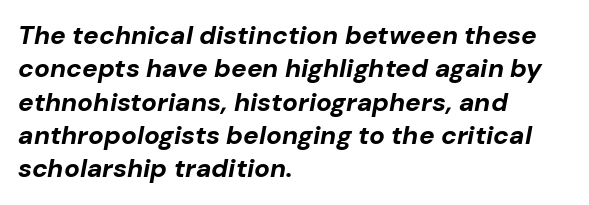
Has an underline been added? It has not. These lines were composed using italics. Caption: bold face, heavy strokes. The passage shown stacks its lines at a standard gap. Honestly, the letter spacing is just normal — you wouldn't notice it.
